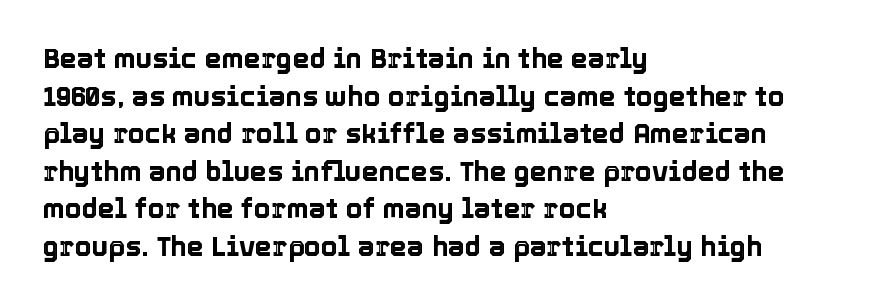
Plain, unruled lines of type. The lines in this sample share a left origin and differ only in where they stop. The specimen reads as upright at a glance. Letter spacing: default. If you measured baseline to baseline, you'd find a middling distance.
